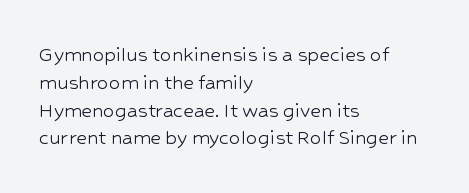
Q: Is the text bold? A: No.
Q: Is the text italic (slanted)? A: No, it is upright.
Q: Is the text underlined? A: No.
Q: How is the paragraph aligned? A: Left-aligned.
Q: Is the spacing between letters normal or unusually wide? A: Normal.
